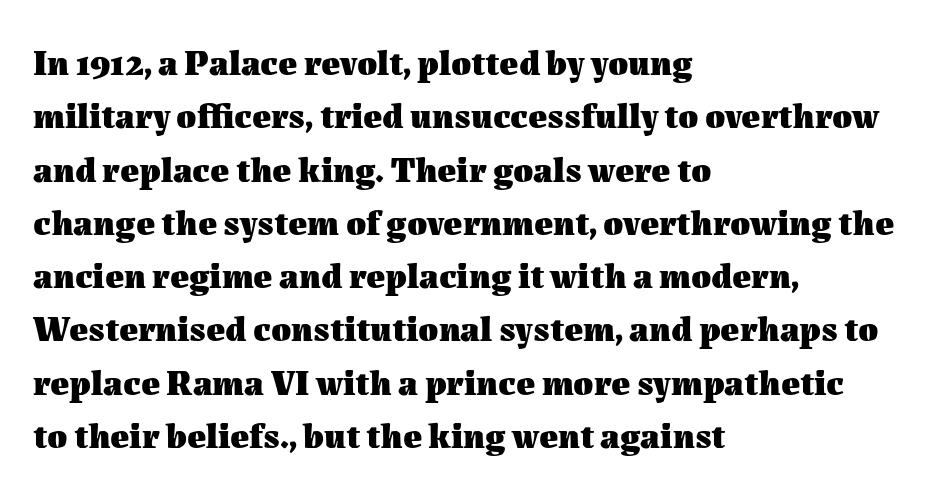
Q: Is the text bold? A: Yes.
Q: Is the text italic (slanted)? A: No, it is upright.
Q: Is the text underlined? A: No.
Q: How is the paragraph aligned? A: Left-aligned.
Q: Is the spacing between letters normal or unusually wide? A: Normal.
Q: Is the spacing between lines tight, normal or loose? A: Normal.
Q: Width (condensed, normal, or wide)? A: Normal.
Q: Stroke contrast? A: Medium.
Q: x-height? A: Medium.
Q: Monospaced? A: No.
